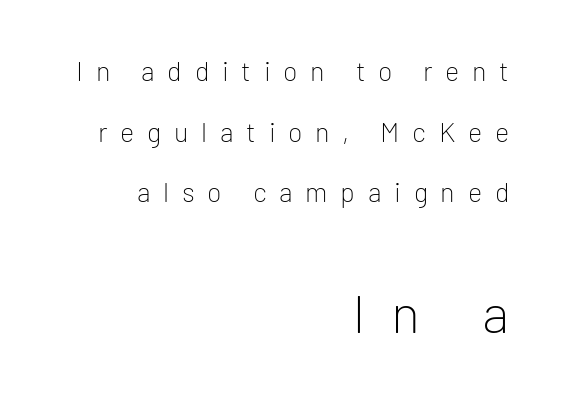
The image shows 54 px light sans-serif type, upright; set right-aligned, loose line spacing (2.25x), unusually wide letter spacing (+0.47 em), not underlined; the second (bottom) block is 2.0x larger; low stroke contrast and a medium x-height.
